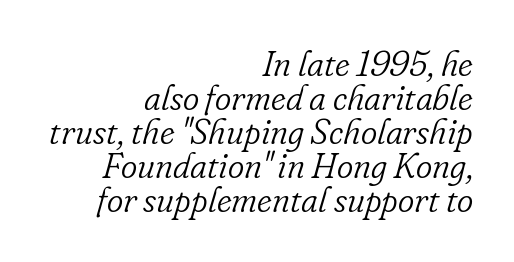
Q: Is the text bold? A: No.
Q: Is the text italic (slanted)? A: Yes, it leans right by about 16 degrees.
Q: Is the typeface a serif or a sans-serif typeface? A: Serif.
Q: Is the text underlined? A: No.
Q: How is the paragraph aligned? A: Right-aligned.
Q: Is the spacing between letters normal or unusually wide? A: Normal.
Q: Is the spacing between lines tight, normal or loose? A: Tight.
Q: Width (condensed, normal, or wide)? A: Normal.
Q: Stroke contrast? A: Low.
Q: x-height? A: Small.
Q: Monospaced? A: No.
